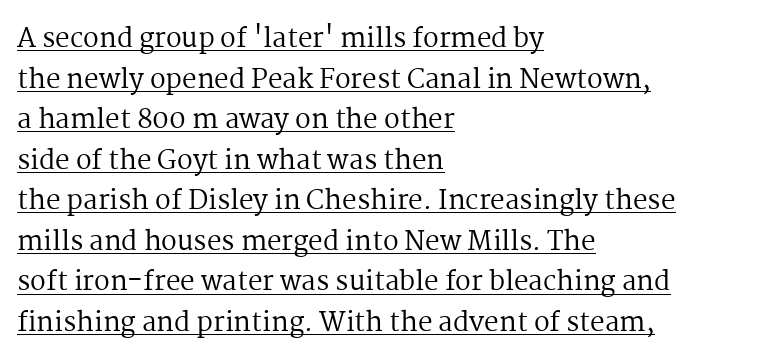
{"italic": "no", "bold": "no", "underline": "yes", "align": "left", "line_spacing": "normal", "line_spacing_ratio": 1.56, "letter_spacing": "normal", "letter_spacing_em": 0.0, "glyph_px": 26}
